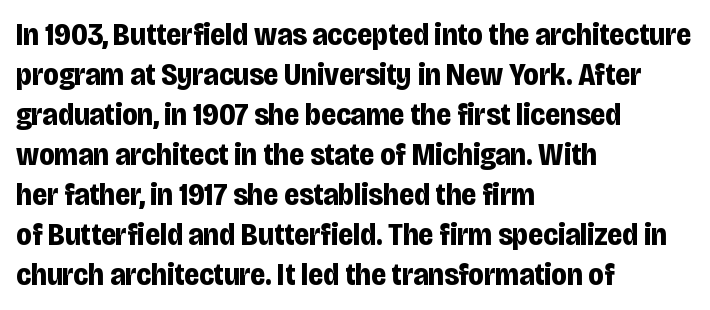
{"serif": "no", "italic": "no", "bold": "yes", "weight": "bold", "width": "condensed", "stroke_contrast": "low", "x_height": "large", "monospaced": "no", "underline": "no", "align": "left", "line_spacing": "normal", "line_spacing_ratio": 1.29, "letter_spacing": "normal", "letter_spacing_em": 0.0, "glyph_px": 31}
